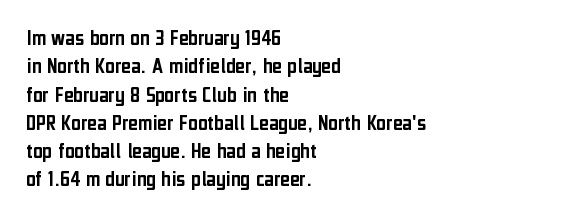
{"italic": "no", "underline": "no", "align": "left", "line_spacing_ratio": 1.23, "letter_spacing": "normal", "letter_spacing_em": 0.0, "glyph_px": 23}
